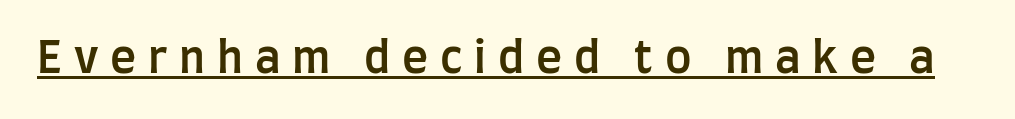
The image shows 44 px semibold, condensed sans-serif type, upright; set unusually wide letter spacing (+0.27 em), underlined; low stroke contrast and a large x-height.
